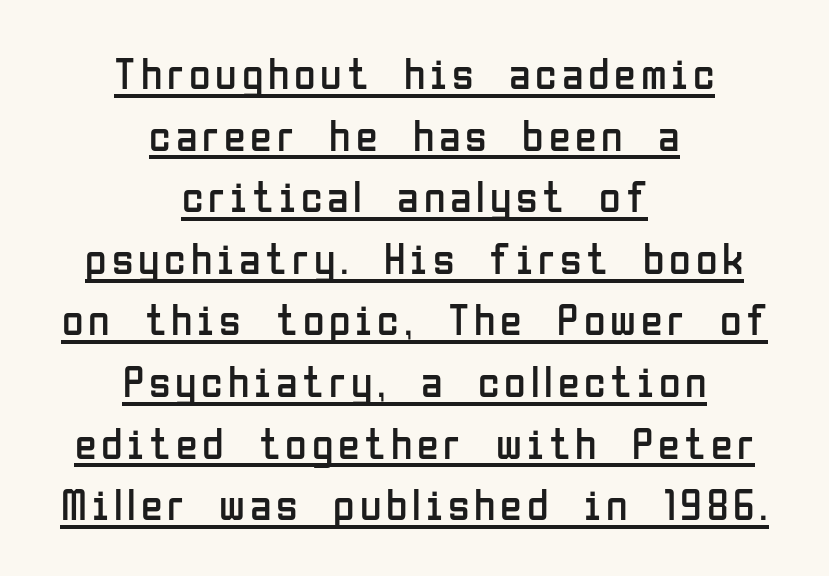
The image shows 44 px regular-weight, condensed sans-serif type, upright; set centered, normal line spacing (1.4x), underlined; low stroke contrast and a medium x-height.
